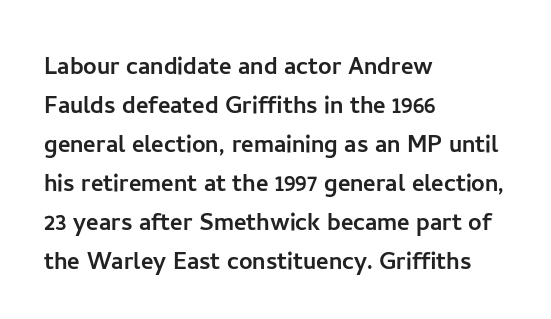
{"serif": "no", "italic": "no", "width": "normal", "stroke_contrast": "low", "x_height": "medium", "monospaced": "no", "underline": "no", "align": "left", "line_spacing": "normal", "line_spacing_ratio": 1.3, "letter_spacing": "normal", "letter_spacing_em": 0.0, "glyph_px": 30}
